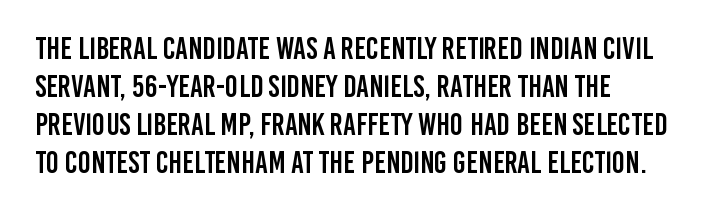
{"serif": "no", "italic": "no", "width": "condensed", "stroke_contrast": "low", "x_height": "large", "monospaced": "no", "underline": "no", "align": "left", "line_spacing_ratio": 1.23, "letter_spacing": "normal", "letter_spacing_em": 0.0, "glyph_px": 31}
